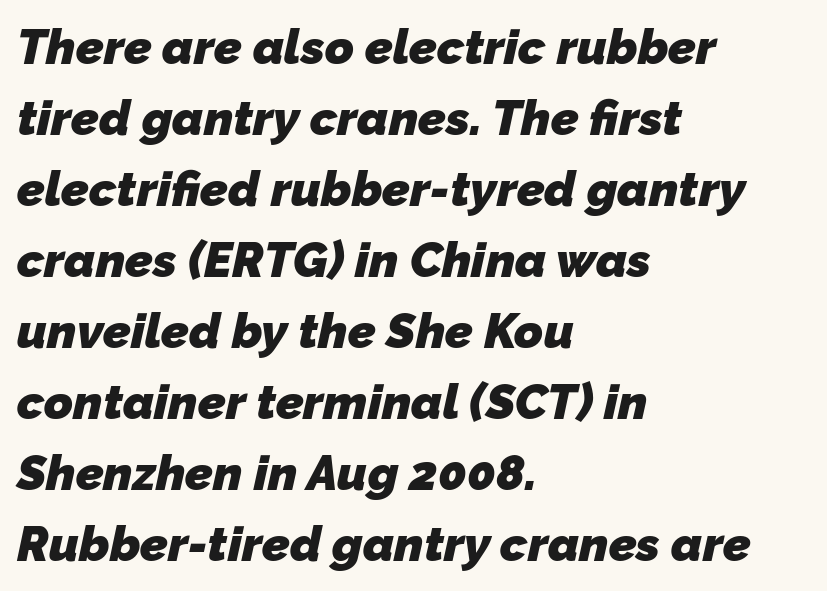
Q: Is the text bold? A: Yes.
Q: Is the typeface a serif or a sans-serif typeface? A: Sans-serif.
Q: Is the text underlined? A: No.
Q: How is the paragraph aligned? A: Left-aligned.
Q: Is the spacing between letters normal or unusually wide? A: Normal.
Q: Is the spacing between lines tight, normal or loose? A: Normal.
Q: Width (condensed, normal, or wide)? A: Normal.
Q: Stroke contrast? A: Low.
Q: x-height? A: Medium.
Q: Monospaced? A: No.
